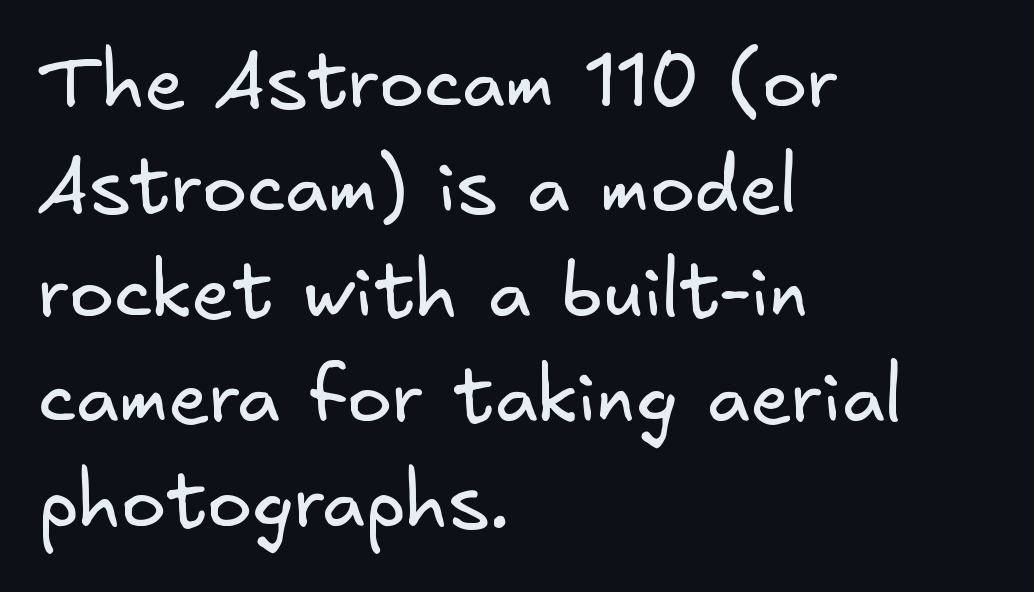
Q: Is the text bold? A: No.
Q: Is the typeface a serif or a sans-serif typeface? A: Sans-serif.
Q: Is the text underlined? A: No.
Q: How is the paragraph aligned? A: Left-aligned.
Q: Is the spacing between letters normal or unusually wide? A: Normal.
Q: Is the spacing between lines tight, normal or loose? A: Normal.
Q: Width (condensed, normal, or wide)? A: Normal.
Q: Stroke contrast? A: Low.
Q: x-height? A: Small.
